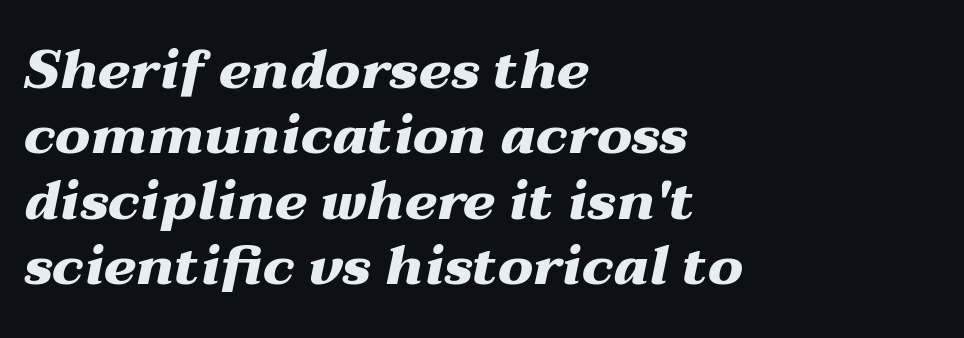
The image shows 54 px heavy, wide type, italic (leaning right); set left-aligned, line spacing 1.21x, normal letter spacing, not underlined; medium stroke contrast and a medium x-height.
